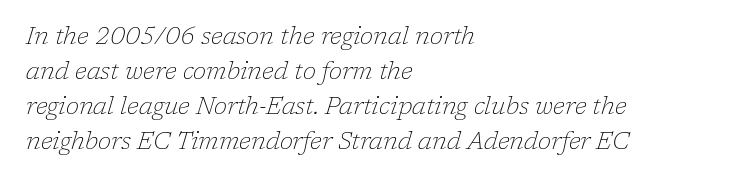
The image shows 24 px text type, italic (leaning right); set left-aligned, normal line spacing (1.46x), normal letter spacing, not underlined.
